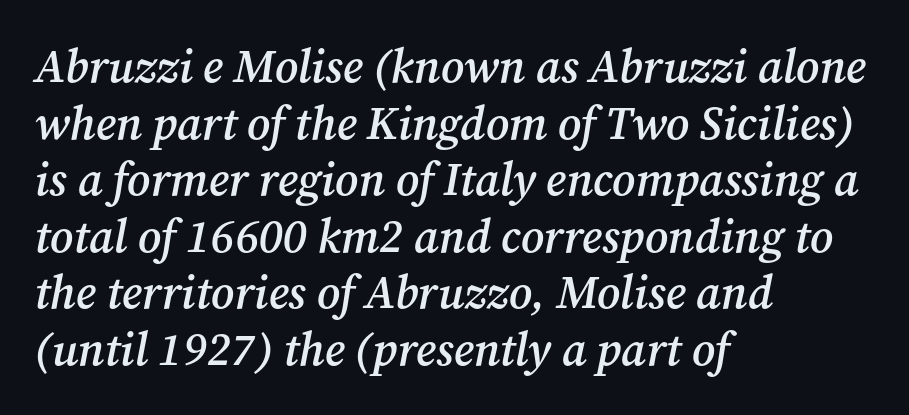
Q: Is the text bold? A: Semi-bold.
Q: Is the text italic (slanted)? A: Yes, it leans right by about 12 degrees.
Q: Is the typeface a serif or a sans-serif typeface? A: Serif.
Q: Is the text underlined? A: No.
Q: How is the paragraph aligned? A: Left-aligned.
Q: Is the spacing between letters normal or unusually wide? A: Normal.
Q: Width (condensed, normal, or wide)? A: Normal.
Q: Stroke contrast? A: Medium.
Q: x-height? A: Medium.
Q: Monospaced? A: No.
